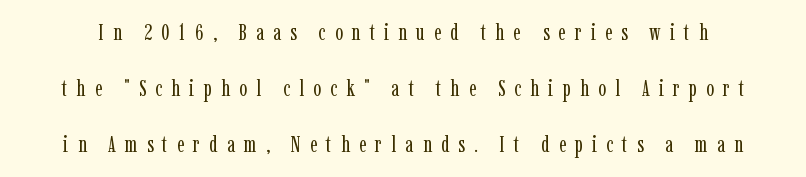
{"italic": "no", "bold": "no", "underline": "no", "line_spacing": "loose", "line_spacing_ratio": 2.44, "letter_spacing": "wide", "letter_spacing_em": 0.4, "glyph_px": 23}
